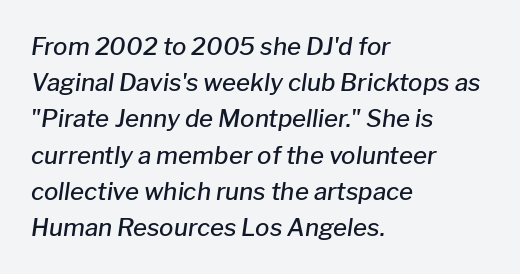
Designer's note — italics engaged. On the weight axis this lands at semibold, roughly 600. The setting favours the left margin, as ordinary paragraphs usually do. The passage shown is not underscored anywhere.
